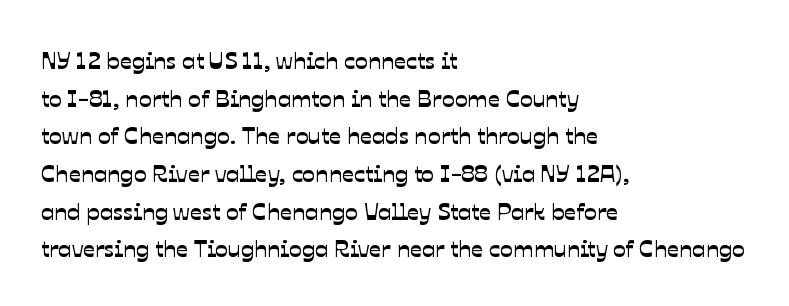
Each new line begins a customary step beneath the previous one. The tracking reads as untouched default to a designer's eye. The passage is arranged the way most books set body copy — flush left. This rendering features lettering with no underline.
